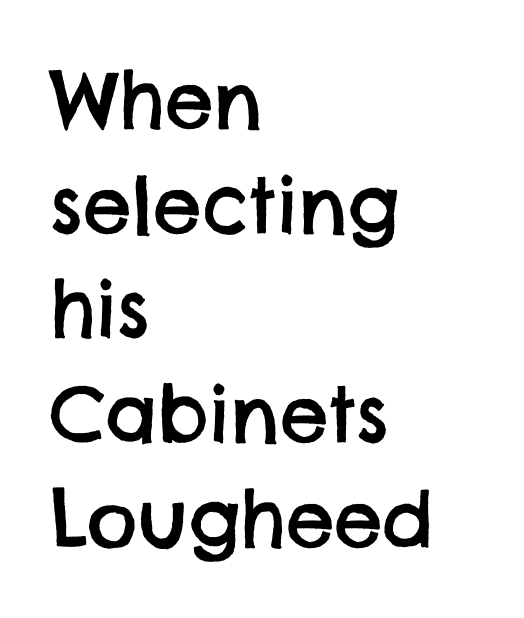
Proportional: the letters do not fall into vertical columns. This rendering employs a face without finishing strokes, i.e., a sans-serif. Type without underlining. Layout note: lines flush left. Interline gaps are of average width in this sample. There is no visible air inserted between adjacent glyphs.
